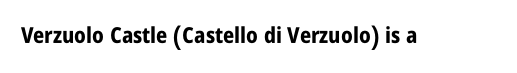
The image shows 22 px bold type, upright; set normal letter spacing, not underlined.
